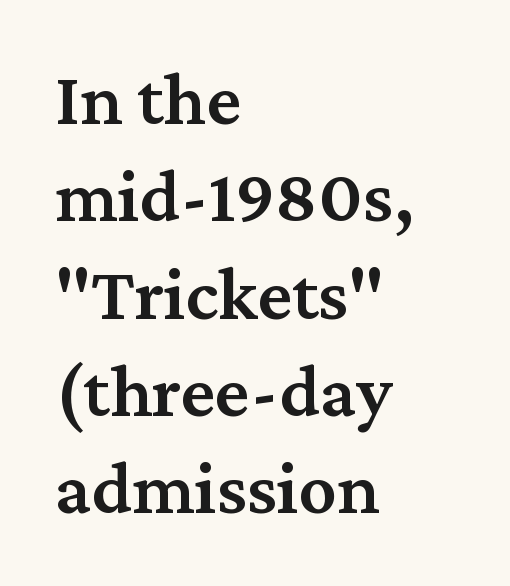
The baseline area is clear. You could not count columns in this text — the font is proportionally spaced. Caption: semibold face, moderately heavy strokes. The block of text has a typical density, with ordinary space between rows. The passage shown has conventional tracking throughout.
